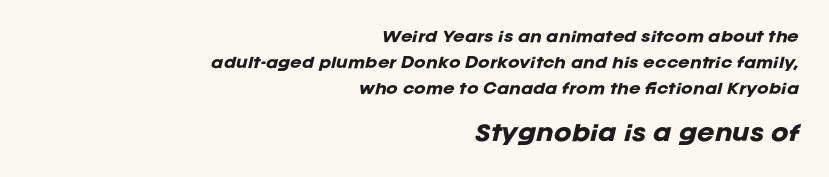
The paragraph has a hard right edge and a soft left edge. On the weight axis this lands at bold, roughly 700. This layout puts the modest block above and the oversized block below. The rendering applies a slant to the glyphs. The line texture is even and compact thanks to regular tracking.
